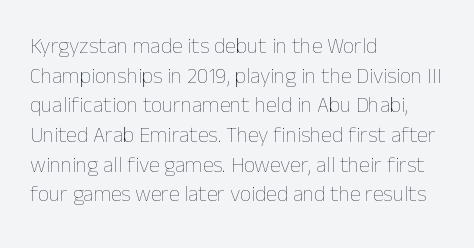
Unmarked baselines from the first word to the last. The designer left line spacing at the default. The rendering anchors every line to the left-hand side. The gaps between neighbouring characters are ordinary and unremarkable. The type sits square on the baseline with zero lean.
